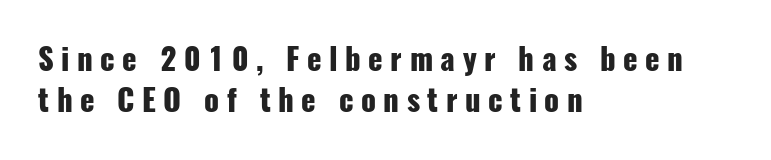
This sample uses expanded letter spacing, leaving extra air between glyphs. The passage shown is typed in a proportional face where columns would drift. Caption: bold face, heavy strokes. Nothing sits at the stroke ends, so this counts as sans-serif.
